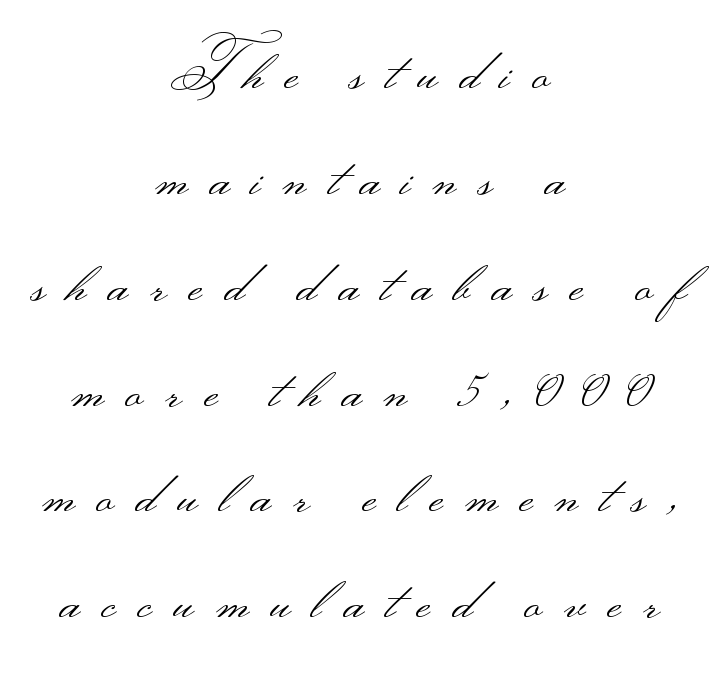
The image shows 56 px light, wide sans-serif type; set centered, line spacing 1.89x, unusually wide letter spacing (+0.39 em), not underlined; medium stroke contrast.
